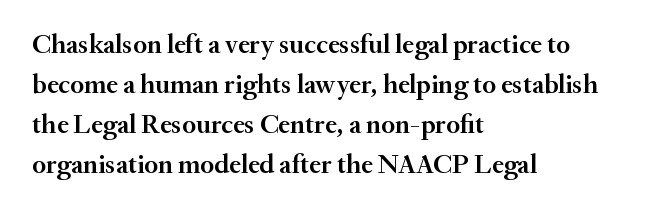
The image shows 27 px text type, upright; set left-aligned, normal line spacing (1.48x), normal letter spacing, not underlined.
